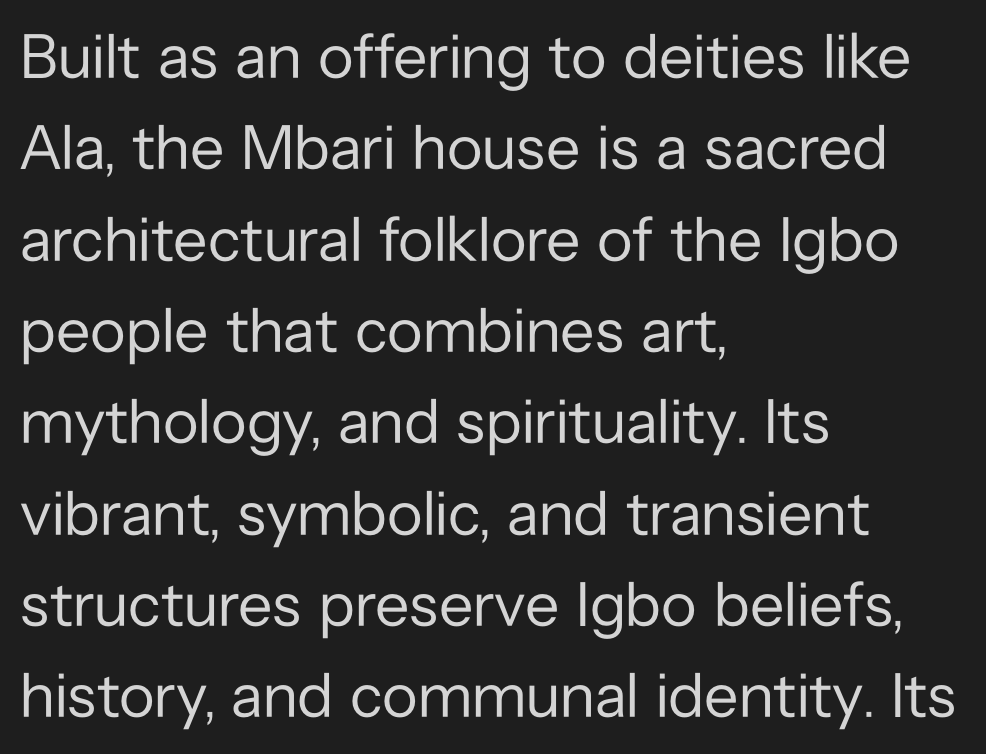
The image shows 63 px regular-weight sans-serif type, upright; set left-aligned, normal line spacing (1.45x), normal letter spacing, not underlined; low stroke contrast and a medium x-height.
